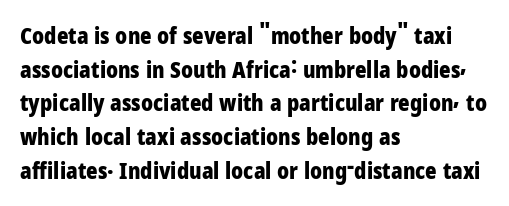
This sample is left-justified, so line endings fall wherever the words run out. Ascenders rise straight up at ninety degrees. Notice how descenders clear the ascenders below comfortably — that's standard leading. Is the type bold? Yes — the strokes are clearly thick and heavy.
